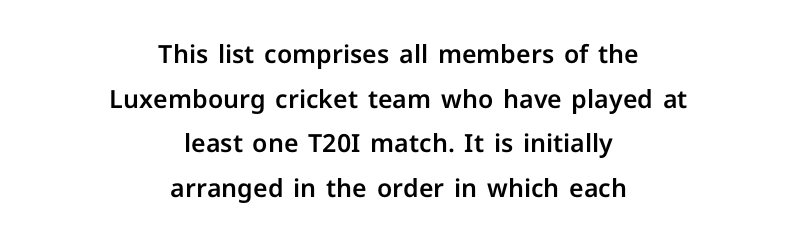
Q: Is the text italic (slanted)? A: No, it is upright.
Q: Is the text underlined? A: No.
Q: How is the paragraph aligned? A: Centered.
Q: Is the spacing between letters normal or unusually wide? A: Normal.
